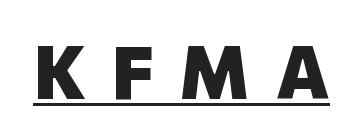
Does a line run under the words? Yes, clearly. Here the designer chose a conventional face with non-uniform glyph widths. Typographic density is high because the face is bold. The rendering shows plain stroke endings on the letterforms — a sans-serif design.
